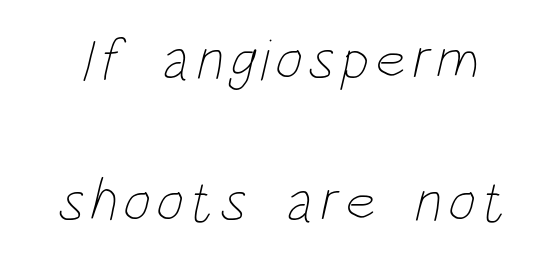
The designer dialed line spacing up above the default. The rendering uses natural spacing where letterforms have individual widths. The gap between lines stays unmarked. No chunkiness to these letters — they're not bold.
